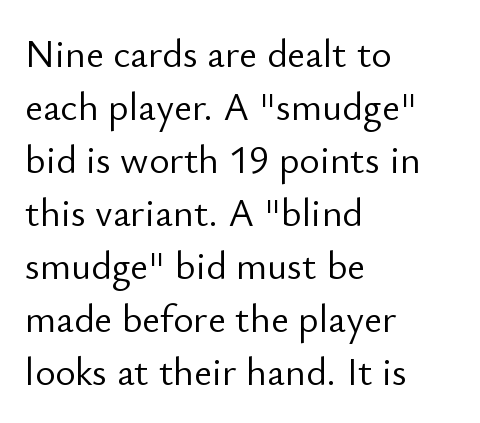
The image shows 39 px light sans-serif type, upright; set left-aligned, normal line spacing (1.36x), normal letter spacing, not underlined; low stroke contrast and a small x-height.
